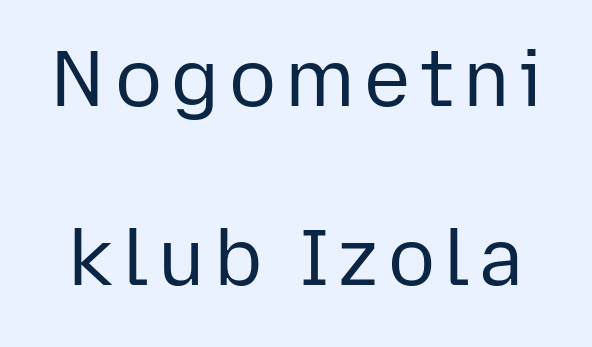
Q: Is the text bold? A: No.
Q: Is the text italic (slanted)? A: No, it is upright.
Q: Is the typeface a serif or a sans-serif typeface? A: Sans-serif.
Q: Is the text underlined? A: No.
Q: Is the spacing between lines tight, normal or loose? A: Loose.
Q: Width (condensed, normal, or wide)? A: Normal.
Q: Stroke contrast? A: Low.
Q: x-height? A: Medium.
Q: Monospaced? A: No.
